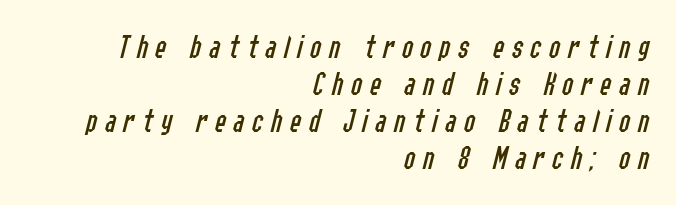
Q: Is the text bold? A: No.
Q: Is the text italic (slanted)? A: Yes, it leans right by about 14 degrees.
Q: Is the text underlined? A: No.
Q: How is the paragraph aligned? A: Right-aligned.
Q: Is the spacing between letters normal or unusually wide? A: Unusually wide.
Q: Is the spacing between lines tight, normal or loose? A: Tight.
Q: Width (condensed, normal, or wide)? A: Condensed.
Q: Stroke contrast? A: Low.
Q: x-height? A: Medium.
Q: Monospaced? A: No.
